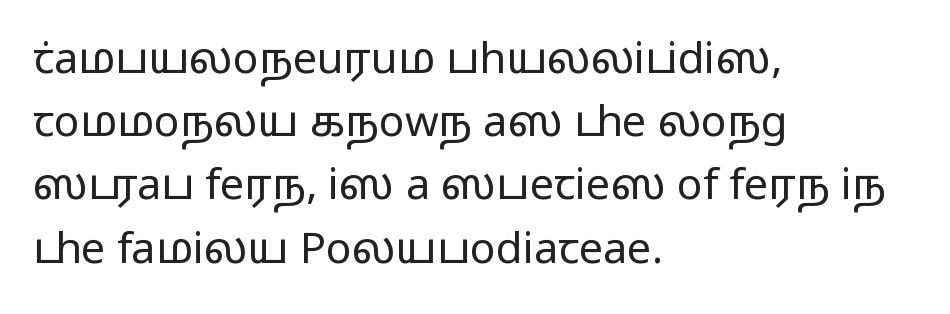
Q: Is the text bold? A: No.
Q: Is the text italic (slanted)? A: No, it is upright.
Q: Is the typeface a serif or a sans-serif typeface? A: Sans-serif.
Q: Is the text underlined? A: No.
Q: How is the paragraph aligned? A: Left-aligned.
Q: Is the spacing between letters normal or unusually wide? A: Normal.
Q: Is the spacing between lines tight, normal or loose? A: Normal.
Q: Width (condensed, normal, or wide)? A: Wide.
Q: Stroke contrast? A: Low.
Q: x-height? A: Medium.
Q: Monospaced? A: No.
